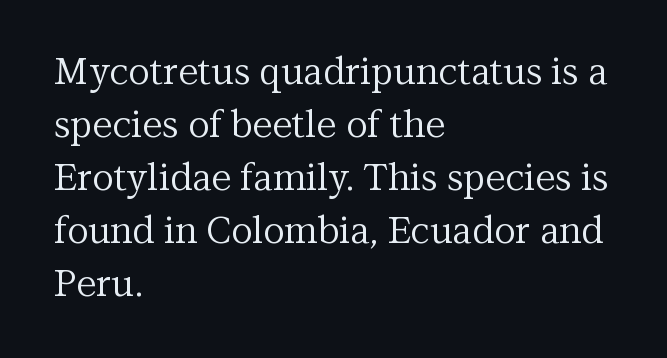
How are the letters spaced? Ordinarily, with no added tracking. A typesetter would call this proportional, since set widths differ per character. It's the straight-up-and-down kind of type. The lines in this sample share a left origin and differ only in where they stop. The rows are spaced the way most documents space them.
